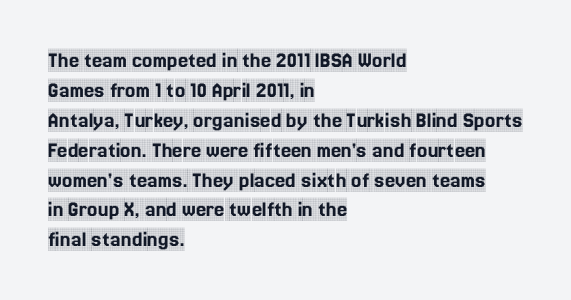
The image shows 23 px text type, upright; set left-aligned, normal line spacing (1.3x), normal letter spacing, not underlined.
